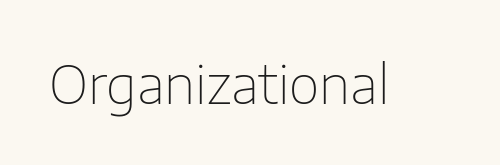
Each word holds together tightly as a unit, with standard inter-letter gaps. Upright lettering throughout. Decoration check: the copy has no underline. Does the type have serifs? No, each stem ends abruptly.
